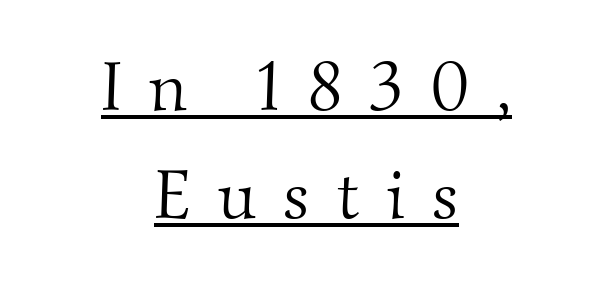
Each line of the rendering has a horizontal stroke beneath the glyphs. Is this a fixed-width face? No — the glyphs have proportional, varying widths. Summary of vertical rhythm: regular, with standard interline spacing. Someone cranked the tracking dial way up on this one. The passage shown is typeset with a serif family.
